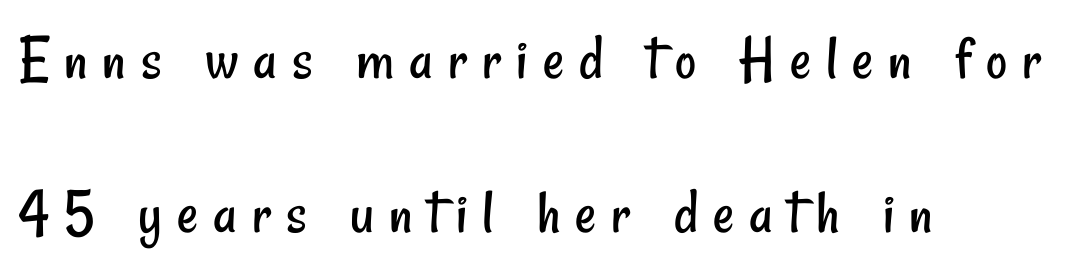
{"serif": "no", "bold": "no", "weight": "regular", "width": "condensed", "stroke_contrast": "low", "x_height": "small", "monospaced": "no", "underline": "no", "align": "left", "line_spacing": "loose", "line_spacing_ratio": 2.37, "letter_spacing": "wide", "letter_spacing_em": 0.23, "glyph_px": 65}
